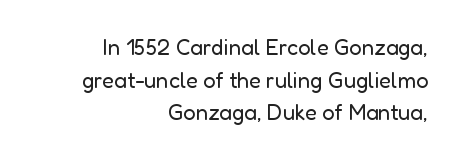
{"italic": "no", "bold": "no", "underline": "no", "align": "right", "line_spacing": "normal", "line_spacing_ratio": 1.48, "letter_spacing": "normal", "letter_spacing_em": 0.0, "glyph_px": 22}
